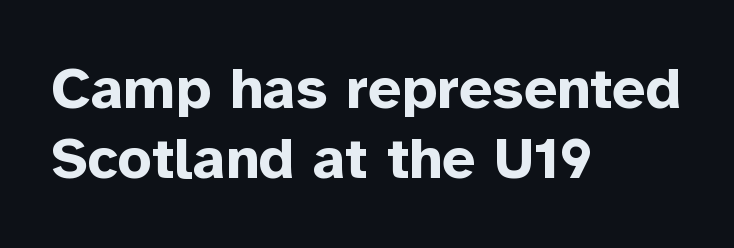
The image shows 59 px bold sans-serif type, upright; set left-aligned, line spacing 1.19x, normal letter spacing, not underlined; low stroke contrast and a medium x-height.
